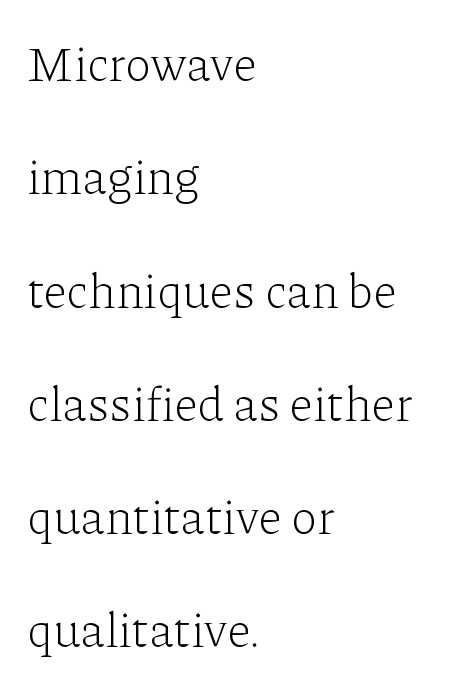
The image shows 48 px light serif type, upright; set left-aligned, loose line spacing (2.36x), normal letter spacing, not underlined; low stroke contrast and a medium x-height.
